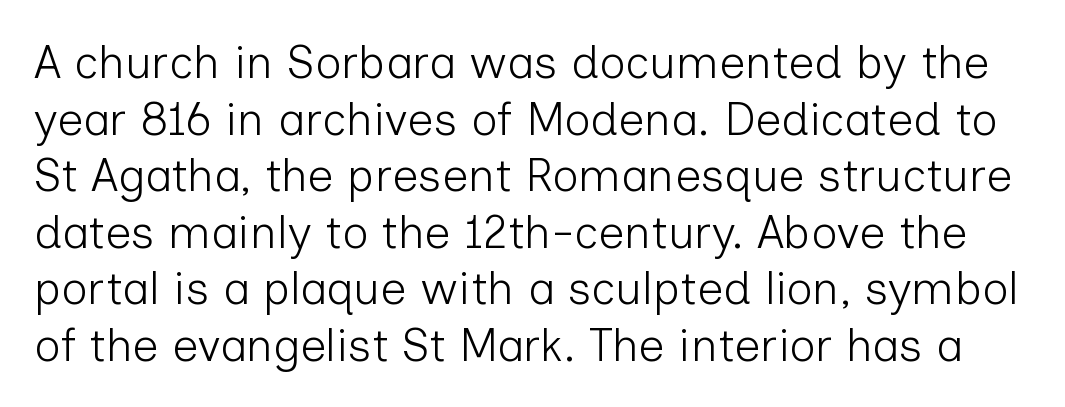
{"serif": "no", "italic": "no", "bold": "no", "weight": "light", "width": "normal", "stroke_contrast": "low", "x_height": "medium", "monospaced": "no", "underline": "no", "line_spacing_ratio": 1.23, "letter_spacing": "normal", "letter_spacing_em": 0.0, "glyph_px": 46}
